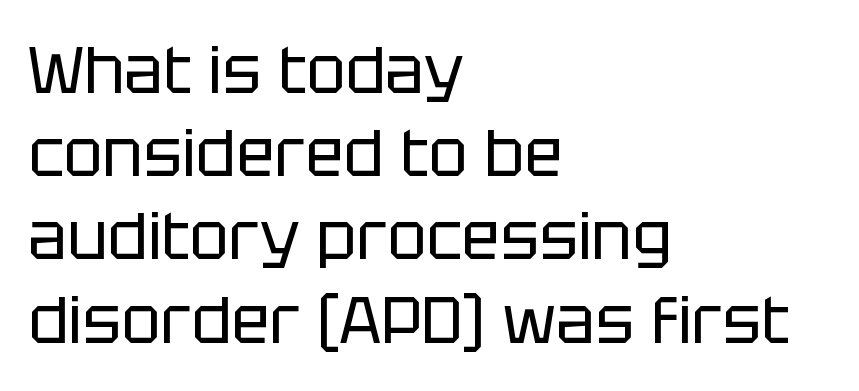
Decoration check: the copy has no underline. Looks like regular typesetting: each glyph gets only the width it needs. A typesetter would label this face a sans. Weight class: somewhere from thin through regular. The line-height multiplier appears to be the usual default.
